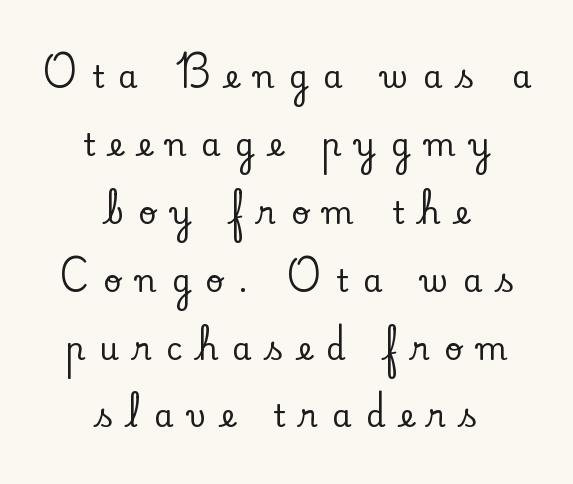
Neither beginnings nor endings align; midpoints do. It's the straight-up-and-down kind of type. Any mark beneath the type? The region is blank. Character widths vary here, with narrow letters taking less room than wide ones.
